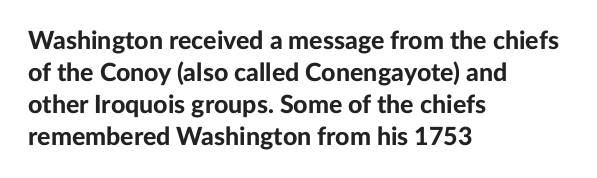
Q: Is the text bold? A: Yes.
Q: Is the text italic (slanted)? A: No, it is upright.
Q: Is the text underlined? A: No.
Q: How is the paragraph aligned? A: Left-aligned.
Q: Is the spacing between letters normal or unusually wide? A: Normal.
Q: Is the spacing between lines tight, normal or loose? A: Normal.
